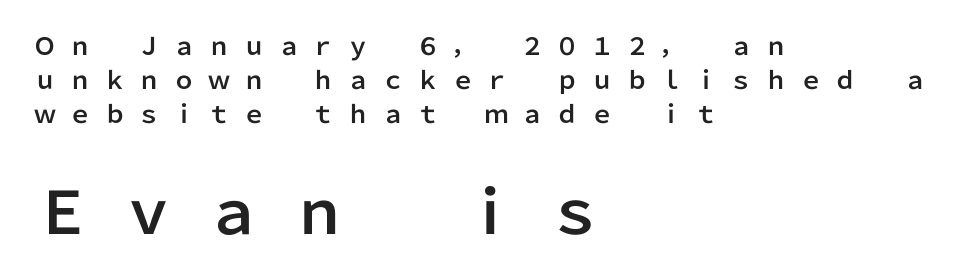
The image shows 59 px sans-serif type, upright; set left-aligned, normal line spacing (1.42x), unusually wide letter spacing (+0.45 em), not underlined; the second (bottom) block is 2.46x larger; low stroke contrast and a medium x-height.
